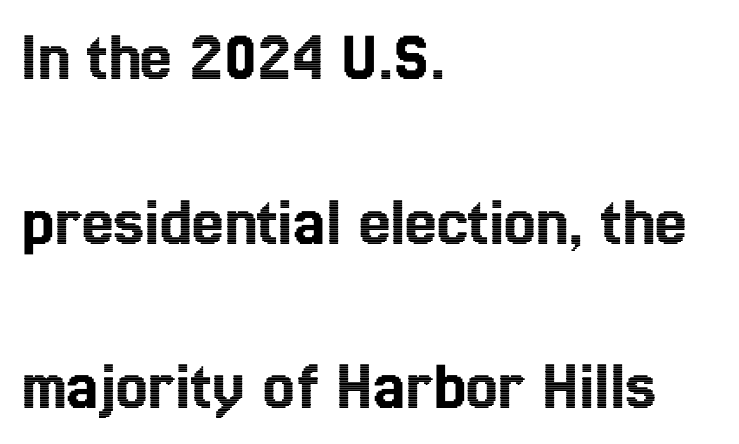
Quick note: not italic, upright. Students, observe: this is what heavily led, spacious text looks like. Proportional: the letters do not fall into vertical columns. Compared with typical body copy, the letter spacing here is the same. Any mark beneath the type? The region is blank. This rendering uses left alignment, leaving the right contour irregular.
